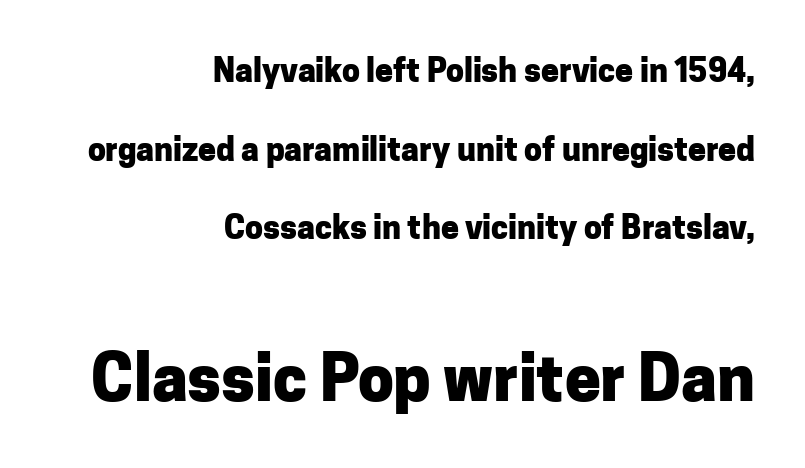
Caption: upper text group reduced, lower text group enlarged. This sample is right-justified, so line beginnings fall wherever the words allow. Underlining? Definitely not there. The tracking reads as untouched default to a designer's eye. Is this a fixed-width face? No — the glyphs have proportional, varying widths.
